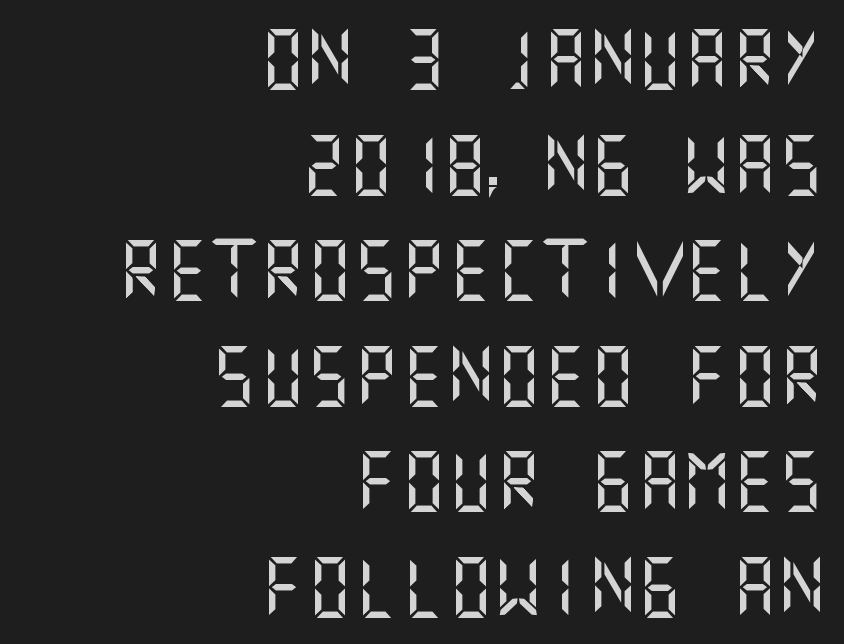
The image shows 59 px sans-serif type, upright; set right-aligned, line spacing 1.79x, normal letter spacing, not underlined; medium stroke contrast and a large x-height.
